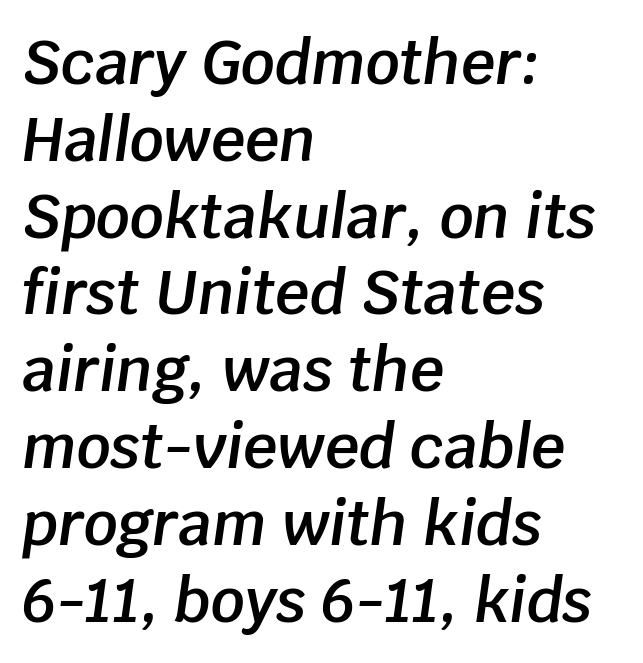
Q: Is the text bold? A: Semi-bold.
Q: Is the text italic (slanted)? A: Yes, it leans right by about 8 degrees.
Q: Is the text underlined? A: No.
Q: How is the paragraph aligned? A: Left-aligned.
Q: Is the spacing between letters normal or unusually wide? A: Normal.
Q: Is the spacing between lines tight, normal or loose? A: Normal.
Q: Width (condensed, normal, or wide)? A: Normal.
Q: Stroke contrast? A: Low.
Q: x-height? A: Large.
Q: Monospaced? A: No.
